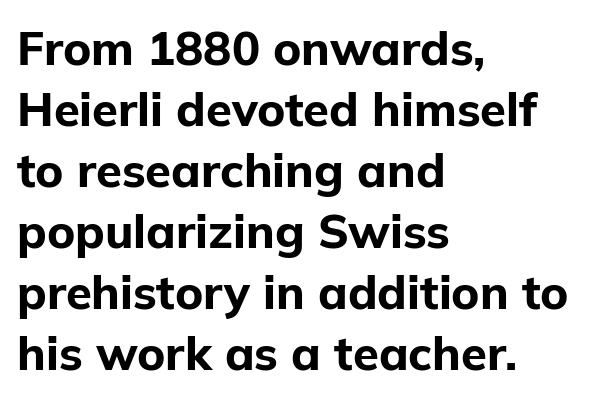
Is this a sans? Yes — the strokes have no serifs. The letters stand upright; this is a roman face. Character widths vary here, with narrow letters taking less room than wide ones. Casual observation: everything's shoved over to the left. Default kerning and tracking; the words read as compact shapes. The passage shown is not underscored anywhere.
